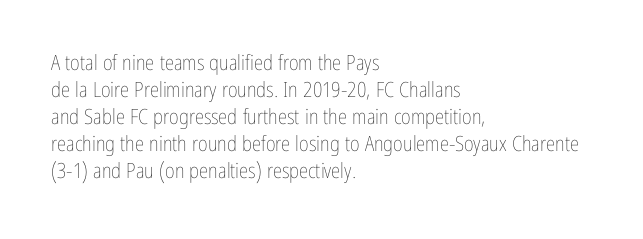
The image shows 21 px text type, upright; set left-aligned, normal line spacing (1.29x), normal letter spacing, not underlined.
